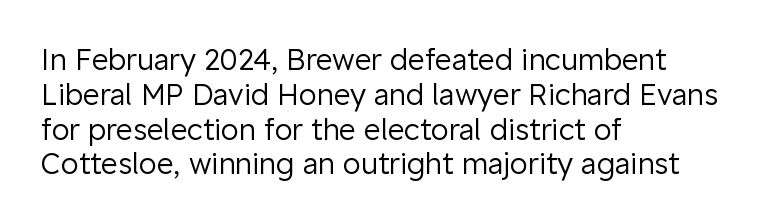
Q: Is the text bold? A: No.
Q: Is the text italic (slanted)? A: No, it is upright.
Q: Is the typeface a serif or a sans-serif typeface? A: Sans-serif.
Q: Is the text underlined? A: No.
Q: How is the paragraph aligned? A: Left-aligned.
Q: Is the spacing between letters normal or unusually wide? A: Normal.
Q: Width (condensed, normal, or wide)? A: Normal.
Q: Stroke contrast? A: Low.
Q: x-height? A: Medium.
Q: Monospaced? A: No.
